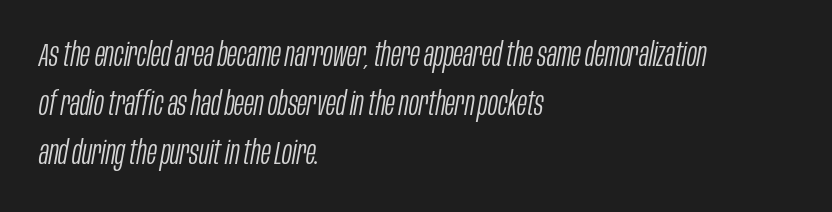
The image shows 33 px light, condensed type, italic (leaning right); set left-aligned, normal line spacing (1.49x), normal letter spacing, not underlined; low stroke contrast and a large x-height.
